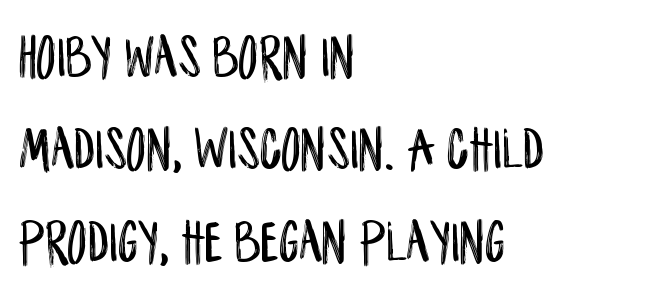
{"serif": "no", "italic": "no", "width": "condensed", "stroke_contrast": "low", "x_height": "large", "monospaced": "no", "underline": "no", "align": "left", "line_spacing": "normal", "line_spacing_ratio": 1.49, "letter_spacing": "normal", "letter_spacing_em": 0.0, "glyph_px": 62}
